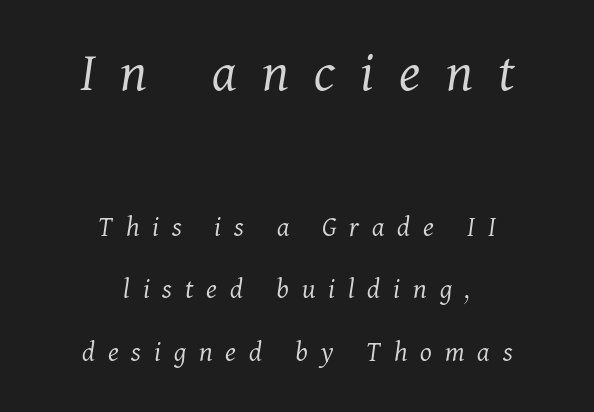
The image shows 59 px light serif type, italic (leaning right); set centered, loose line spacing (2.08x), unusually wide letter spacing (+0.43 em), not underlined; the first (top) block is 1.97x larger; medium stroke contrast and a medium x-height.
